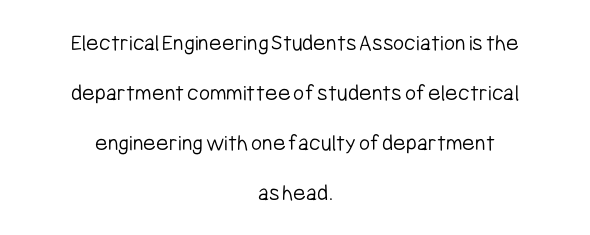
{"italic": "no", "bold": "no", "underline": "no", "align": "center", "line_spacing": "loose", "line_spacing_ratio": 2.08, "letter_spacing": "normal", "letter_spacing_em": 0.0, "glyph_px": 24}
